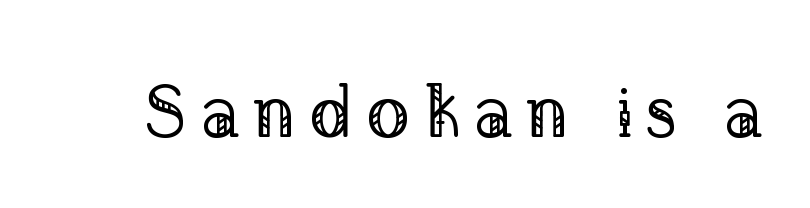
The image shows 74 px regular-weight serif type, upright; set not underlined; low stroke contrast and a medium x-height.
